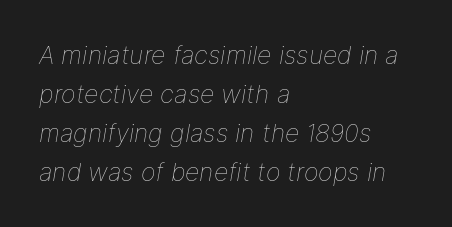
The image shows 25 px text type, italic (leaning right); set left-aligned, normal line spacing (1.56x), normal letter spacing, not underlined.
